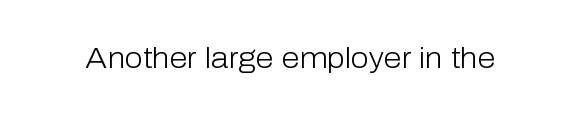
Q: Is the text bold? A: No.
Q: Is the text italic (slanted)? A: No, it is upright.
Q: Is the typeface a serif or a sans-serif typeface? A: Sans-serif.
Q: Is the text underlined? A: No.
Q: Is the spacing between letters normal or unusually wide? A: Normal.
Q: Width (condensed, normal, or wide)? A: Normal.
Q: Stroke contrast? A: Low.
Q: x-height? A: Medium.
Q: Monospaced? A: No.
